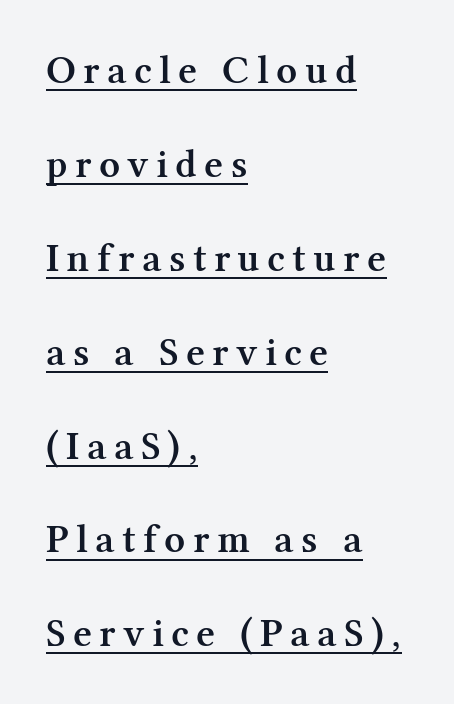
The glyphs in this specimen are seriffed. Style check: upright. The rendering anchors every line to the left-hand side. Proportional: the letters do not fall into vertical columns.
